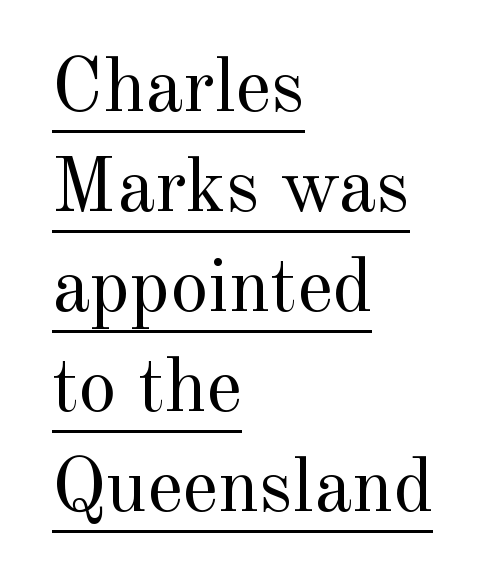
The font sits on the lighter half of the weight spectrum, regular included. A typesetter would call this proportional, since set widths differ per character. These lines are composed in type with serifs. Horizontally, the lines are justified to the leading edge only. A typesetter would mark this as roman, not italic. Does the leading feel generous? No, just average.
